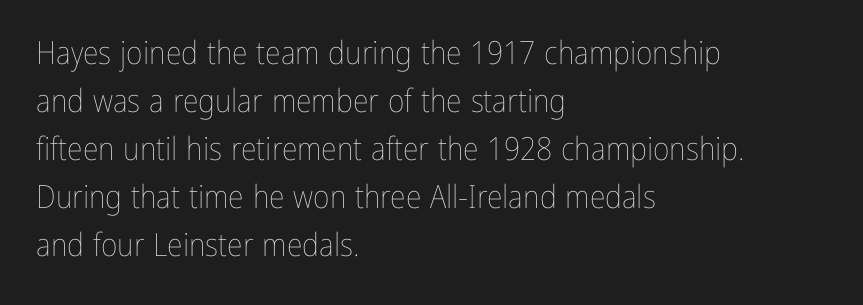
The image shows 32 px thin, condensed type, upright; set left-aligned, normal line spacing (1.5x), normal letter spacing, not underlined; low stroke contrast and a medium x-height.
